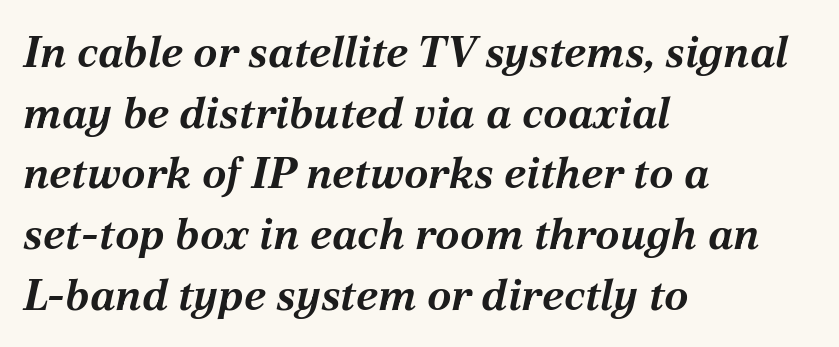
The image shows 44 px bold type, italic (leaning right); set left-aligned, normal line spacing (1.38x), normal letter spacing, not underlined; medium stroke contrast and a medium x-height.
